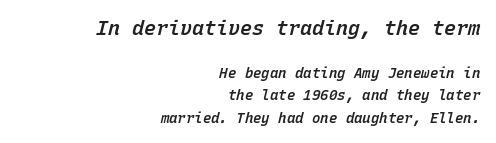
Q: Is the text bold? A: Semi-bold.
Q: Is the text italic (slanted)? A: Yes, it leans right by about 15 degrees.
Q: Is the text underlined? A: No.
Q: How is the paragraph aligned? A: Right-aligned.
Q: Is the spacing between letters normal or unusually wide? A: Normal.
Q: Is the spacing between lines tight, normal or loose? A: Normal.
Q: Which block of text is set in a larger size, the first (top) or the second (bottom)? A: The first (top) one.
